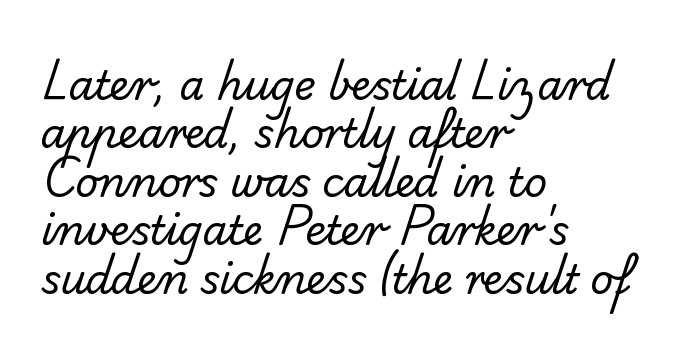
The image shows 40 px regular-weight sans-serif type; set left-aligned, line spacing 1.21x, normal letter spacing, not underlined; low stroke contrast and a small x-height.
